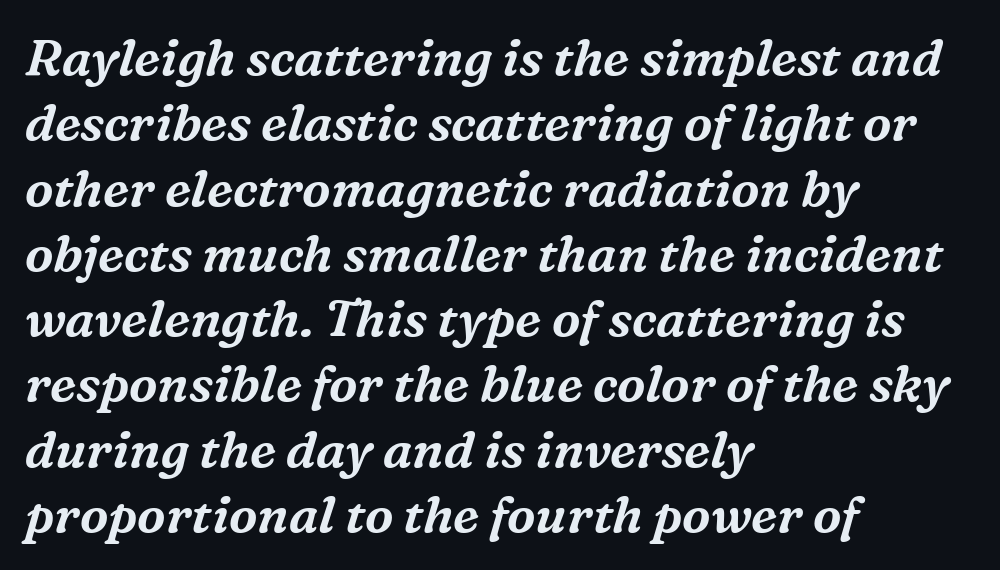
Q: Is the text italic (slanted)? A: Yes, it leans right by about 16 degrees.
Q: Is the typeface a serif or a sans-serif typeface? A: Serif.
Q: Is the text underlined? A: No.
Q: How is the paragraph aligned? A: Left-aligned.
Q: Is the spacing between letters normal or unusually wide? A: Normal.
Q: Is the spacing between lines tight, normal or loose? A: Normal.
Q: Width (condensed, normal, or wide)? A: Normal.
Q: Stroke contrast? A: Medium.
Q: x-height? A: Medium.
Q: Monospaced? A: No.
